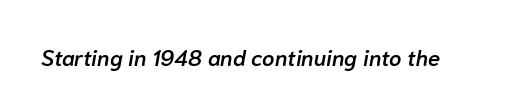
Emphasis-style slanted type is in use. How are the letters spaced? Ordinarily, with no added tracking. The words here are not underlined. This is the in-between weight designers call semibold or demi.
